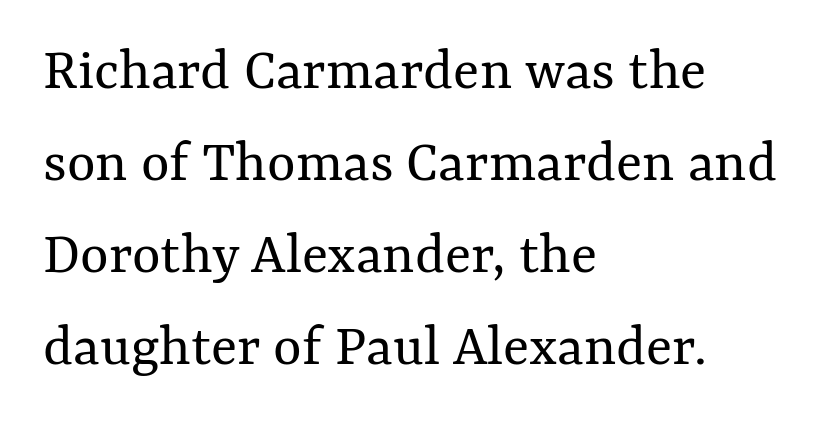
The image shows 61 px regular-weight type, upright; set left-aligned, normal line spacing (1.51x), normal letter spacing, not underlined; medium stroke contrast and a medium x-height.
